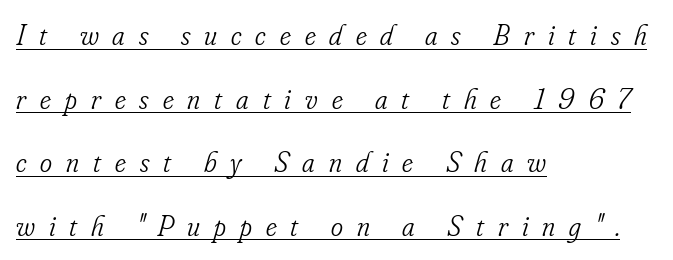
Q: Is the text bold? A: No.
Q: Is the text italic (slanted)? A: Yes, it leans right by about 16 degrees.
Q: Is the typeface a serif or a sans-serif typeface? A: Serif.
Q: Is the text underlined? A: Yes.
Q: How is the paragraph aligned? A: Left-aligned.
Q: Is the spacing between letters normal or unusually wide? A: Unusually wide.
Q: Is the spacing between lines tight, normal or loose? A: Loose.
Q: Width (condensed, normal, or wide)? A: Condensed.
Q: Stroke contrast? A: Low.
Q: x-height? A: Small.
Q: Monospaced? A: No.
